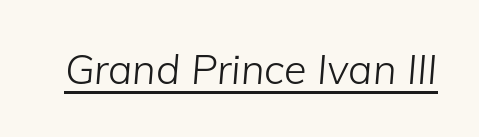
The image shows 41 px light type, italic (leaning right); set normal letter spacing, underlined; low stroke contrast and a medium x-height.
